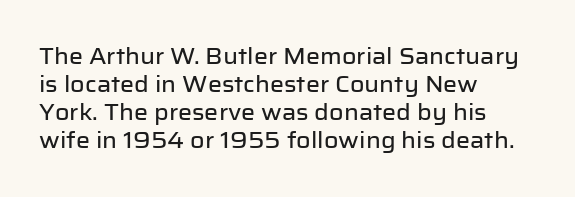
In terms of leading, this rendering sits right in the middle. Do the letters lean? They stand straight. These lines stack with their left ends in a neat column. The zone under the glyphs is completely vacant. The letters sit at their default tracking, neither squeezed nor spread.
